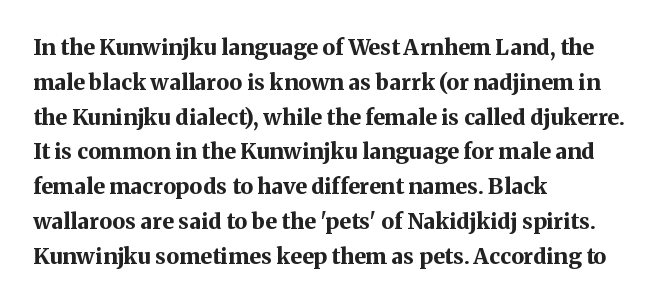
{"italic": "no", "bold": "yes", "underline": "no", "align": "left", "line_spacing": "normal", "line_spacing_ratio": 1.58, "letter_spacing": "normal", "letter_spacing_em": 0.0, "glyph_px": 22}
